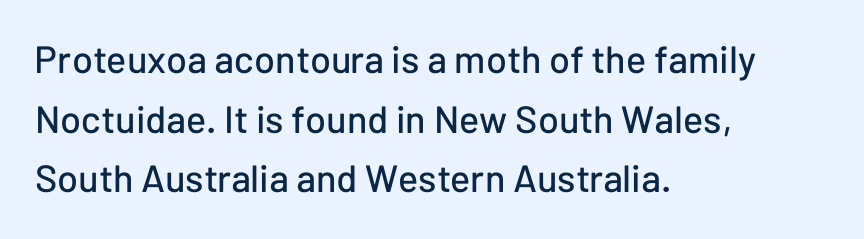
Upright lettering throughout. Line beginnings align vertically; line endings do not. Regarding serifs, this sample does without them. Spacing verdict: proportional, widths tailored to each character. Underline: absent. Words appear dense and cohesive because spacing is normal.
